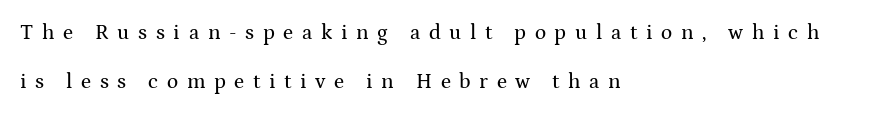
{"italic": "no", "underline": "no", "align": "left", "line_spacing": "loose", "line_spacing_ratio": 2.31, "letter_spacing": "wide", "letter_spacing_em": 0.41, "glyph_px": 21}
